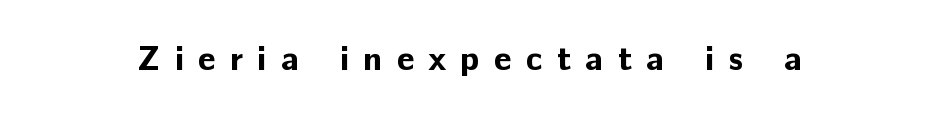
{"serif": "no", "italic": "no", "bold": "yes", "weight": "bold", "width": "normal", "stroke_contrast": "low", "x_height": "medium", "monospaced": "no", "underline": "no", "letter_spacing": "wide", "letter_spacing_em": 0.43, "glyph_px": 34}
